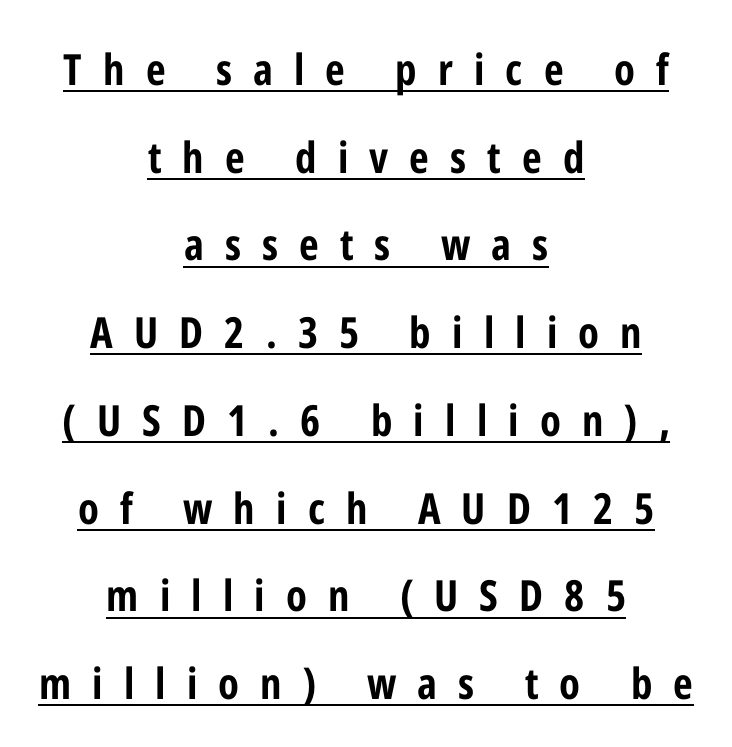
The image shows 43 px bold, condensed sans-serif type, upright; set centered, loose line spacing (2.04x), unusually wide letter spacing (+0.49 em), underlined; low stroke contrast and a medium x-height.
